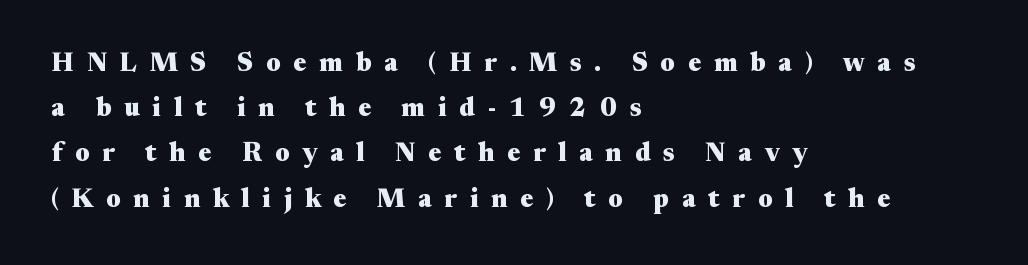
The image shows 26 px bold type, upright; set left-aligned, line spacing 1.74x, unusually wide letter spacing (+0.49 em), not underlined.
